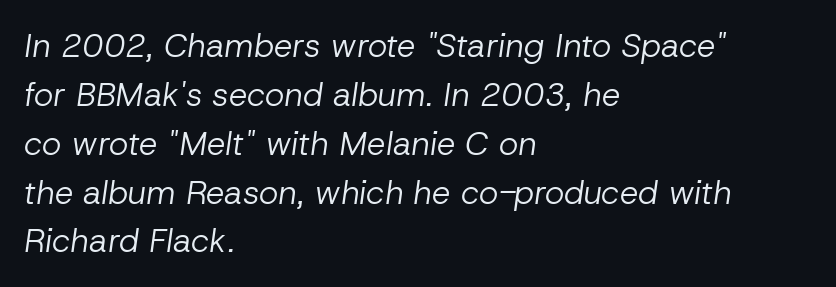
{"italic": "yes", "lean": "right", "slant_degrees": 8, "bold": "no", "weight": "regular", "width": "normal", "stroke_contrast": "low", "x_height": "medium", "monospaced": "no", "underline": "no", "align": "left", "line_spacing": "normal", "line_spacing_ratio": 1.48, "letter_spacing": "normal", "letter_spacing_em": 0.0, "glyph_px": 33}
